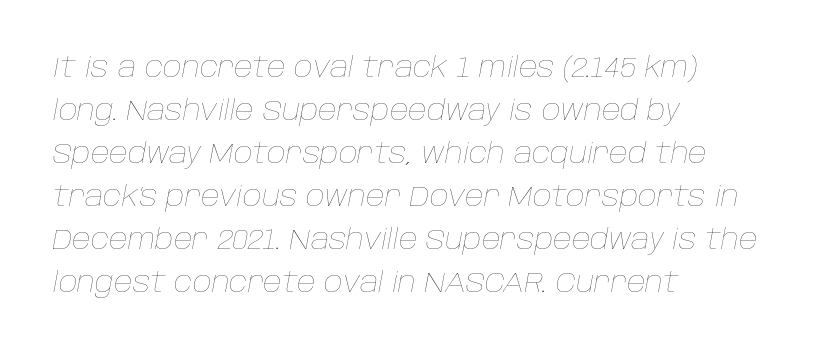
The image shows 29 px thin type, italic (leaning right); set left-aligned, normal line spacing (1.48x), normal letter spacing, not underlined; low stroke contrast and a large x-height.
